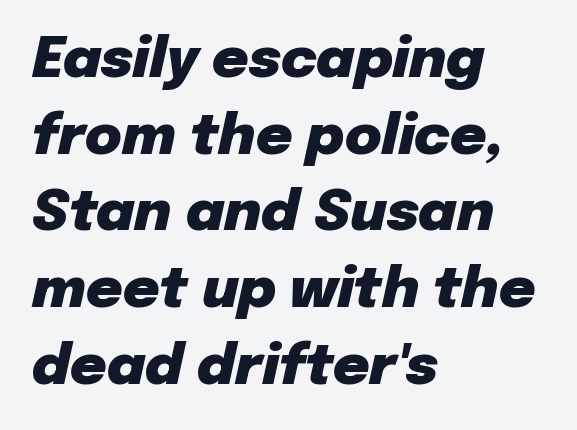
The image shows 56 px heavy type, italic (leaning right); set left-aligned, normal line spacing (1.37x), normal letter spacing, not underlined; low stroke contrast and a medium x-height.
